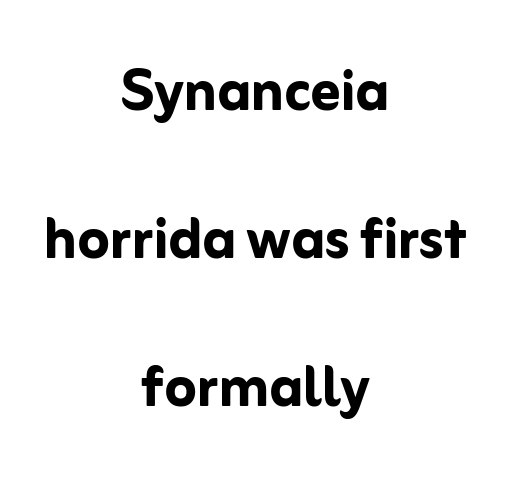
Q: Is the text bold? A: Yes.
Q: Is the text italic (slanted)? A: No, it is upright.
Q: Is the typeface a serif or a sans-serif typeface? A: Sans-serif.
Q: Is the text underlined? A: No.
Q: How is the paragraph aligned? A: Centered.
Q: Is the spacing between letters normal or unusually wide? A: Normal.
Q: Is the spacing between lines tight, normal or loose? A: Loose.
Q: Width (condensed, normal, or wide)? A: Normal.
Q: Stroke contrast? A: Low.
Q: x-height? A: Medium.
Q: Monospaced? A: No.
